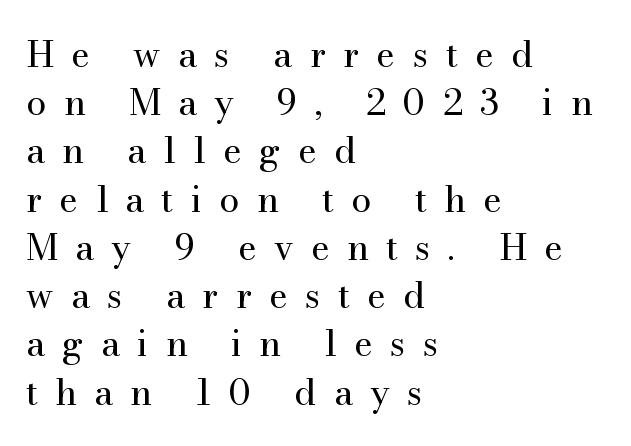
The image shows 36 px regular-weight serif type, upright; set left-aligned, normal line spacing (1.34x), unusually wide letter spacing (+0.48 em), not underlined; medium stroke contrast and a small x-height.
